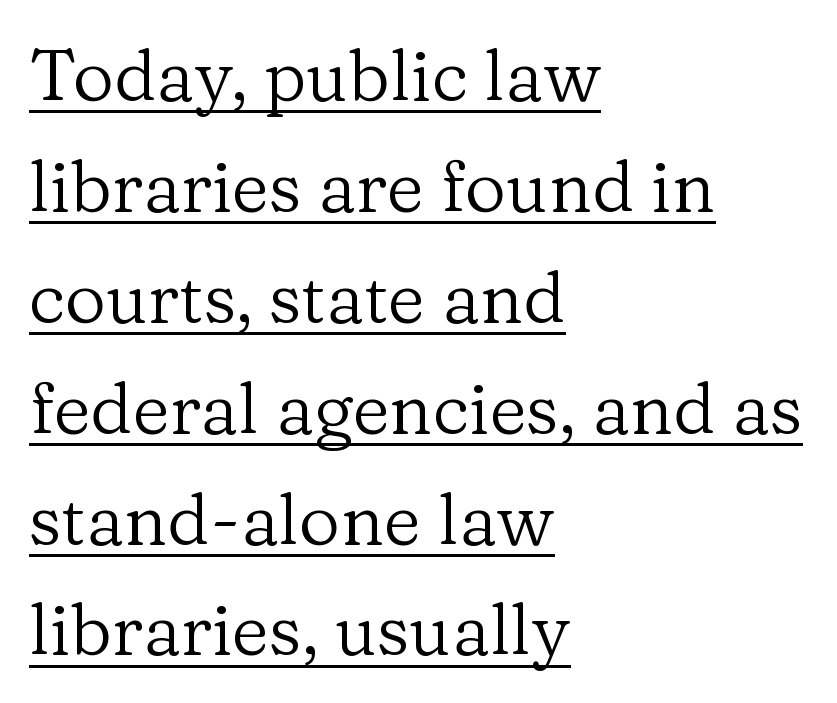
The image shows 72 px regular-weight serif type, upright; set left-aligned, normal line spacing (1.54x), normal letter spacing, underlined; low stroke contrast and a medium x-height.
